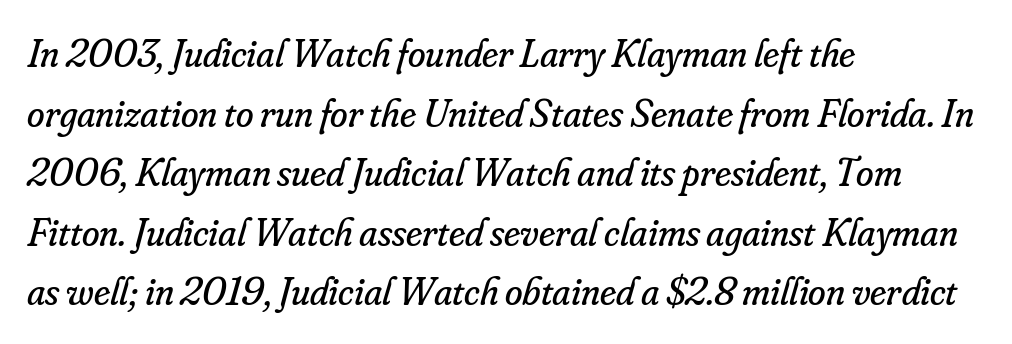
Q: Is the text bold? A: No.
Q: Is the text italic (slanted)? A: Yes, it leans right by about 16 degrees.
Q: Is the typeface a serif or a sans-serif typeface? A: Serif.
Q: Is the text underlined? A: No.
Q: How is the paragraph aligned? A: Left-aligned.
Q: Is the spacing between letters normal or unusually wide? A: Normal.
Q: Is the spacing between lines tight, normal or loose? A: Normal.
Q: Width (condensed, normal, or wide)? A: Normal.
Q: Stroke contrast? A: Low.
Q: x-height? A: Small.
Q: Monospaced? A: No.
